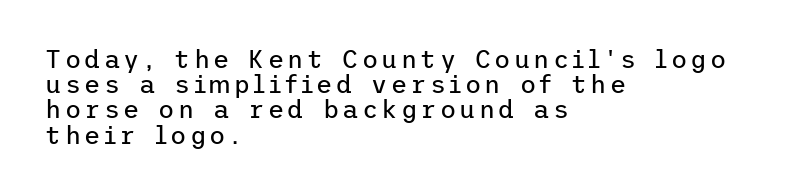
The image shows 25 px text type, upright; set left-aligned, tight line spacing (1.01x), not underlined.
